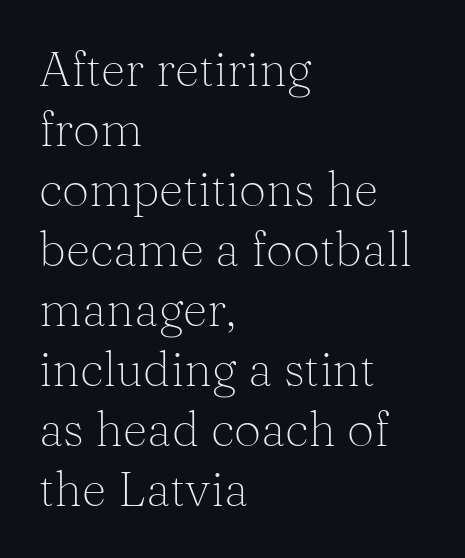
The image shows 48 px light serif type, upright; set left-aligned, normal line spacing (1.25x), normal letter spacing, not underlined; medium stroke contrast and a medium x-height.
